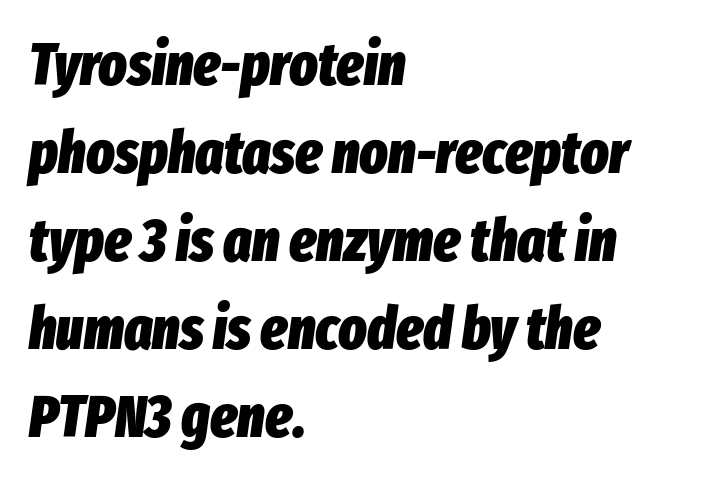
The image shows 59 px heavy, condensed type, italic (leaning right); set left-aligned, normal line spacing (1.49x), normal letter spacing, not underlined; low stroke contrast and a medium x-height.
